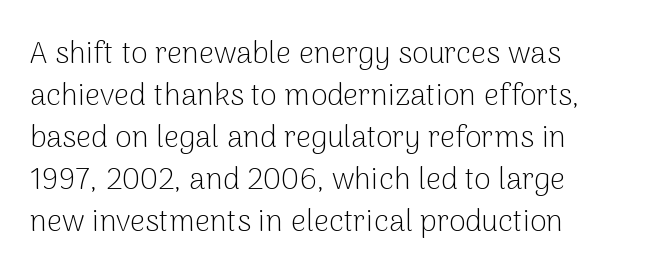
The rendering anchors every line to the left-hand side. The font sits on the lighter half of the weight spectrum, regular included. To sum up the face: it is a sans, with no serifs. Words appear dense and cohesive because spacing is normal. Designer's note — italics off, roman on. The rendering uses natural spacing where letterforms have individual widths.
